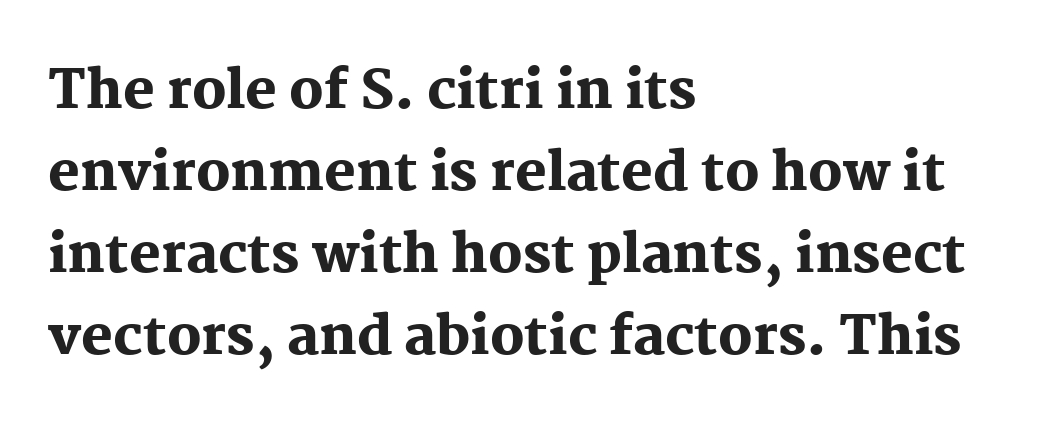
The type family on display is of the serif kind. Caption: standard tracking, unaltered. The face used here has the dense, thick strokes of a bold. Words float on clear page, feet unadorned. Note the varied advance widths — an 'i' is clearly narrower than an 'm'.
